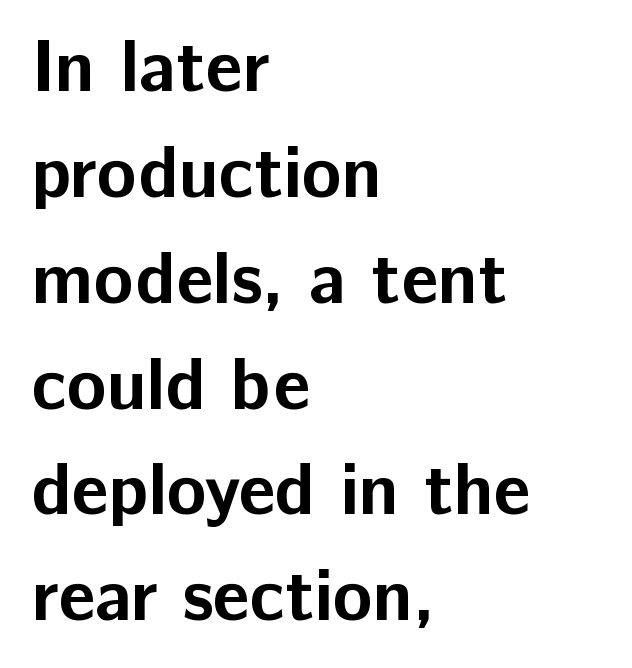
{"serif": "no", "italic": "no", "bold": "yes", "weight": "bold", "width": "normal", "stroke_contrast": "low", "x_height": "medium", "monospaced": "no", "underline": "no", "align": "left", "line_spacing": "normal", "line_spacing_ratio": 1.45, "letter_spacing": "normal", "letter_spacing_em": 0.0, "glyph_px": 73}
